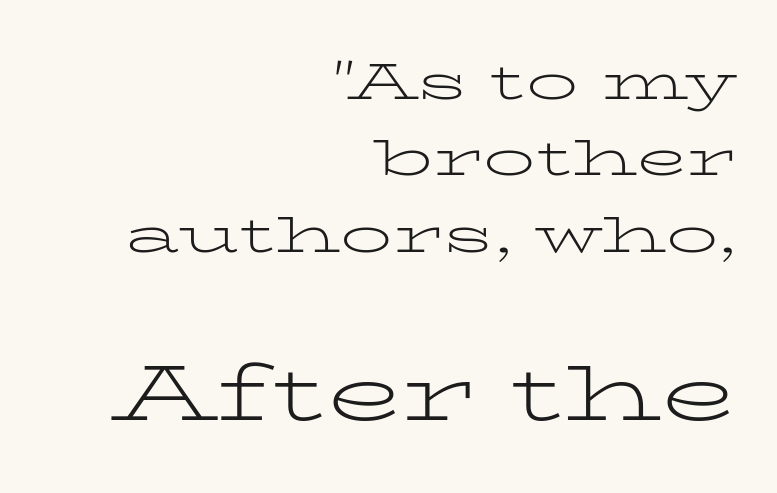
{"serif": "yes", "italic": "no", "bold": "no", "weight": "light", "width": "wide", "stroke_contrast": "low", "x_height": "medium", "monospaced": "no", "underline": "no", "align": "right", "line_spacing": "normal", "line_spacing_ratio": 1.47, "letter_spacing": "normal", "letter_spacing_em": 0.0, "larger_block": "second", "size_ratio": 1.5, "glyph_px": 78}
